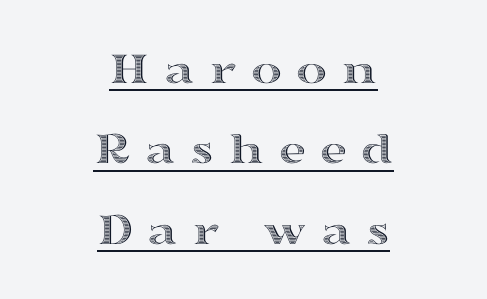
{"italic": "no", "width": "wide", "x_height": "medium", "monospaced": "no", "underline": "yes", "align": "center", "line_spacing_ratio": 1.71, "letter_spacing": "wide", "letter_spacing_em": 0.3, "glyph_px": 47}
